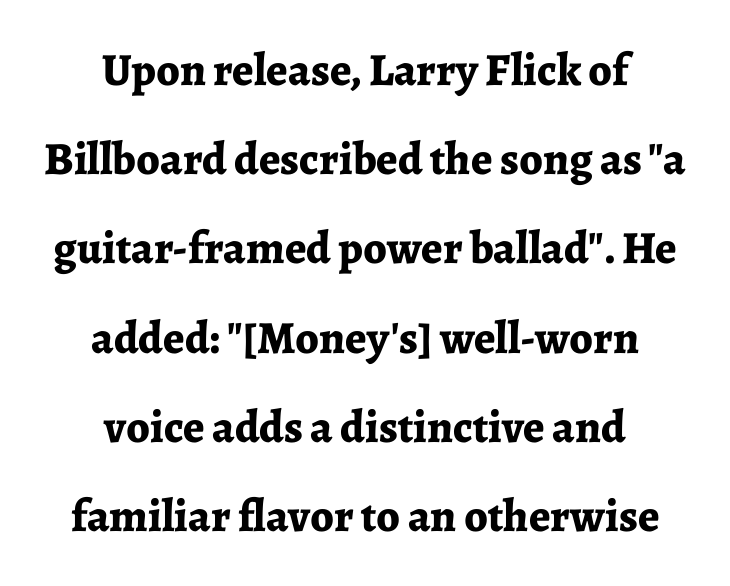
The image shows 46 px bold serif type, upright; set centered, loose line spacing (1.94x), normal letter spacing, not underlined; low stroke contrast and a medium x-height.
